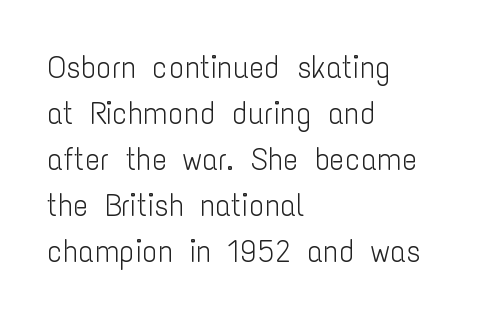
Q: Is the text bold? A: No.
Q: Is the text italic (slanted)? A: No, it is upright.
Q: Is the typeface a serif or a sans-serif typeface? A: Sans-serif.
Q: Is the text underlined? A: No.
Q: How is the paragraph aligned? A: Left-aligned.
Q: Is the spacing between letters normal or unusually wide? A: Normal.
Q: Is the spacing between lines tight, normal or loose? A: Normal.
Q: Width (condensed, normal, or wide)? A: Condensed.
Q: Stroke contrast? A: Low.
Q: x-height? A: Medium.
Q: Monospaced? A: No.
